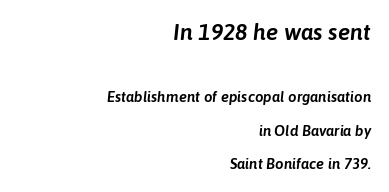
Q: Is the text italic (slanted)? A: Yes, it leans right by about 6 degrees.
Q: Is the text underlined? A: No.
Q: How is the paragraph aligned? A: Right-aligned.
Q: Is the spacing between letters normal or unusually wide? A: Normal.
Q: Is the spacing between lines tight, normal or loose? A: Loose.
Q: Which block of text is set in a larger size, the first (top) or the second (bottom)? A: The first (top) one.
